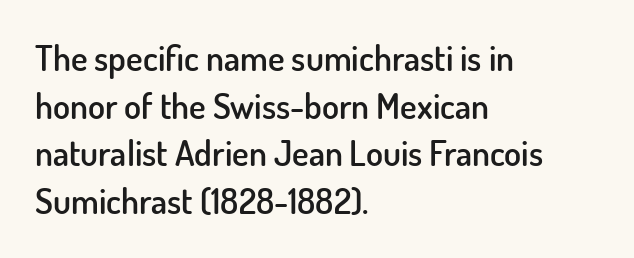
Q: Is the text bold? A: Semi-bold.
Q: Is the text italic (slanted)? A: No, it is upright.
Q: Is the typeface a serif or a sans-serif typeface? A: Sans-serif.
Q: Is the text underlined? A: No.
Q: How is the paragraph aligned? A: Left-aligned.
Q: Is the spacing between letters normal or unusually wide? A: Normal.
Q: Is the spacing between lines tight, normal or loose? A: Normal.
Q: Width (condensed, normal, or wide)? A: Normal.
Q: Stroke contrast? A: Low.
Q: x-height? A: Small.
Q: Monospaced? A: No.
